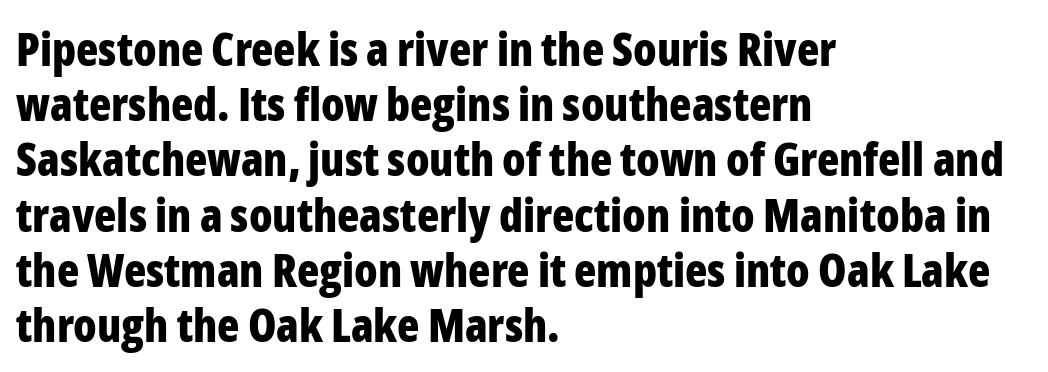
{"serif": "no", "italic": "no", "bold": "yes", "weight": "bold", "width": "condensed", "stroke_contrast": "low", "x_height": "medium", "monospaced": "no", "underline": "no", "align": "left", "line_spacing_ratio": 1.2, "letter_spacing": "normal", "letter_spacing_em": 0.0, "glyph_px": 46}
